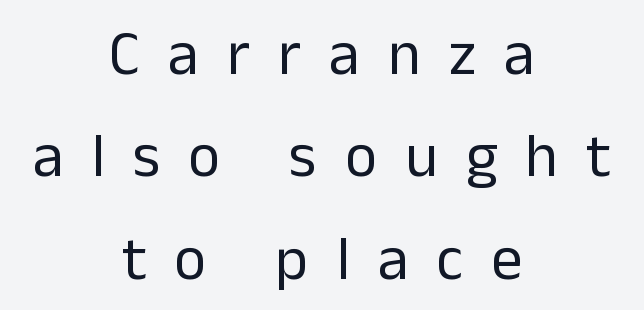
In terms of posture, this sample is upright. Here the designer chose a conventional face with non-uniform glyph widths. You can tell from the bare stems that sans-serif type was used. Someone cranked the tracking dial way up on this one. Interline gaps are of average width in this sample. No heavy texture on the line: the type isn't bold.
